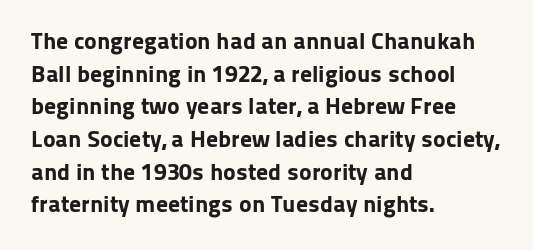
Q: Is the text bold? A: Yes.
Q: Is the text italic (slanted)? A: No, it is upright.
Q: Is the text underlined? A: No.
Q: How is the paragraph aligned? A: Left-aligned.
Q: Is the spacing between letters normal or unusually wide? A: Normal.
Q: Is the spacing between lines tight, normal or loose? A: Normal.
